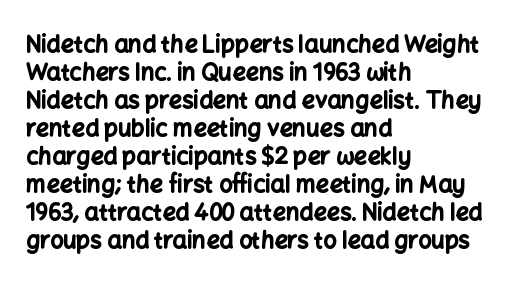
{"italic": "no", "bold": "yes", "underline": "no", "align": "left", "line_spacing_ratio": 1.22, "letter_spacing": "normal", "letter_spacing_em": 0.0, "glyph_px": 23}
